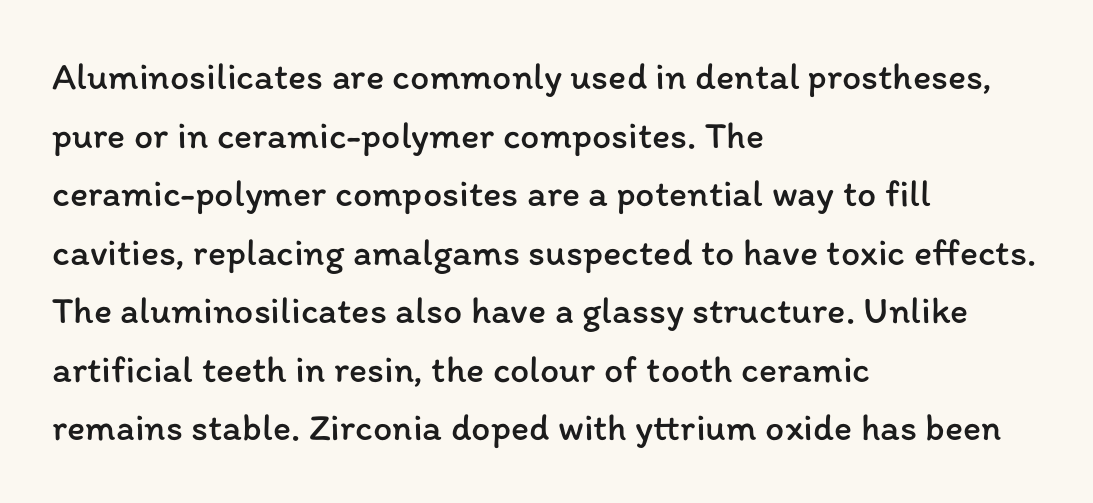
The image shows 38 px regular-weight type, upright; set left-aligned, normal line spacing (1.54x), normal letter spacing, not underlined; low stroke contrast and a medium x-height.
